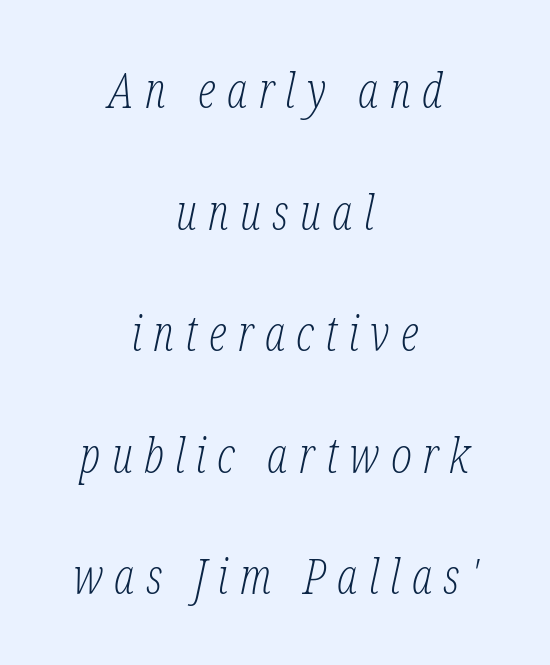
Q: Is the text bold? A: No.
Q: Is the text italic (slanted)? A: Yes, it leans right by about 12 degrees.
Q: Is the typeface a serif or a sans-serif typeface? A: Serif.
Q: Is the text underlined? A: No.
Q: How is the paragraph aligned? A: Centered.
Q: Is the spacing between letters normal or unusually wide? A: Unusually wide.
Q: Is the spacing between lines tight, normal or loose? A: Loose.
Q: Width (condensed, normal, or wide)? A: Condensed.
Q: Stroke contrast? A: Low.
Q: x-height? A: Medium.
Q: Monospaced? A: No.
